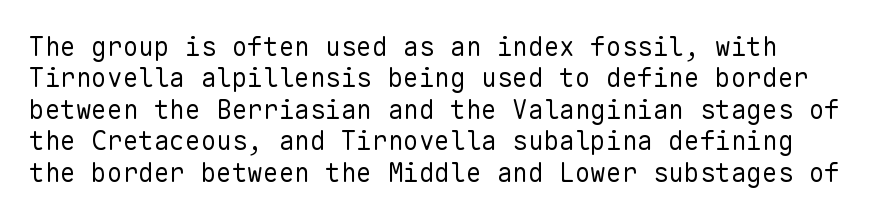
Q: Is the text bold? A: No.
Q: Is the text italic (slanted)? A: No, it is upright.
Q: Is the text underlined? A: No.
Q: Is the spacing between letters normal or unusually wide? A: Normal.
